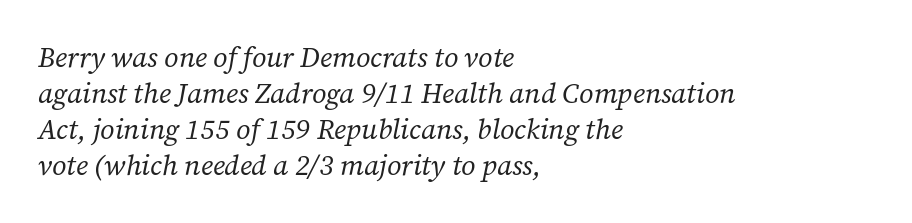
Q: Is the text bold? A: No.
Q: Is the text italic (slanted)? A: Yes, it leans right by about 12 degrees.
Q: Is the typeface a serif or a sans-serif typeface? A: Serif.
Q: Is the text underlined? A: No.
Q: How is the paragraph aligned? A: Left-aligned.
Q: Is the spacing between letters normal or unusually wide? A: Normal.
Q: Is the spacing between lines tight, normal or loose? A: Normal.
Q: Width (condensed, normal, or wide)? A: Normal.
Q: Stroke contrast? A: Low.
Q: x-height? A: Medium.
Q: Monospaced? A: No.
